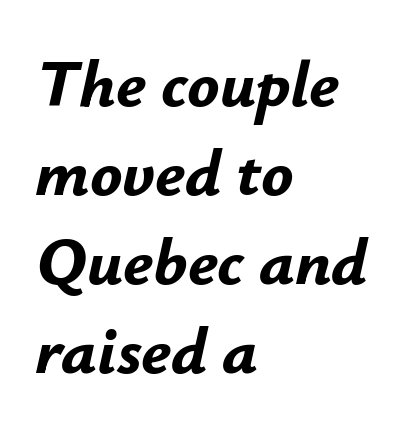
In terms of letterspacing, this is plain default setting. Vertical spacing — default. Emphasis-style slanted type is in use. A classic flush-left, rag-right setting is used for this passage. Each letter keeps its own natural width here, so spacing adapts to shape.
